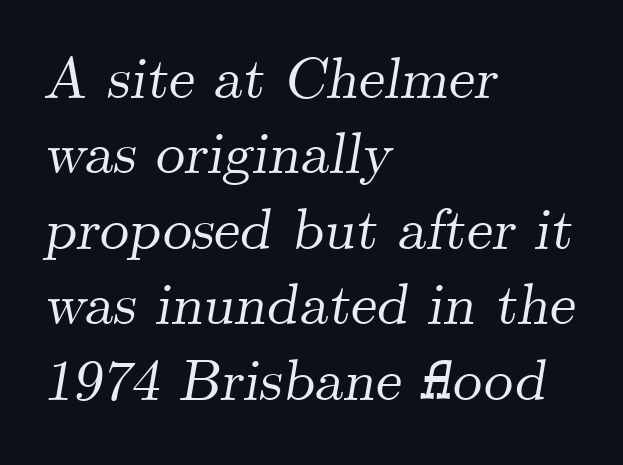
The image shows 58 px serif type, italic (leaning right); set left-aligned, normal line spacing (1.3x), normal letter spacing, not underlined; medium stroke contrast and a small x-height.
